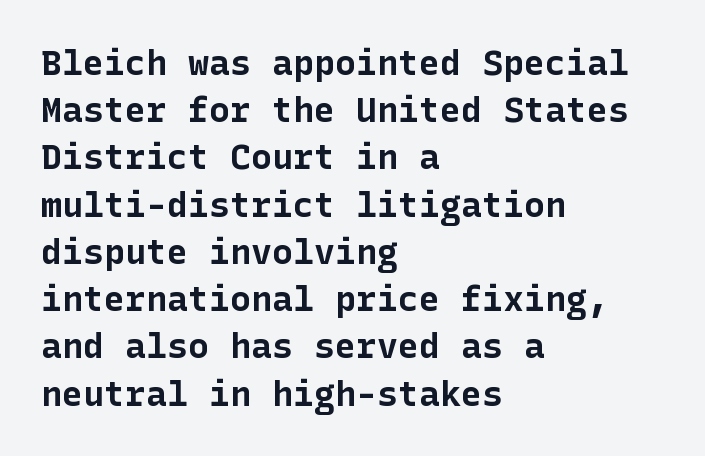
The image shows 35 px bold sans-serif type, upright; set left-aligned, normal line spacing (1.35x), normal letter spacing, not underlined; low stroke contrast and a medium x-height.
